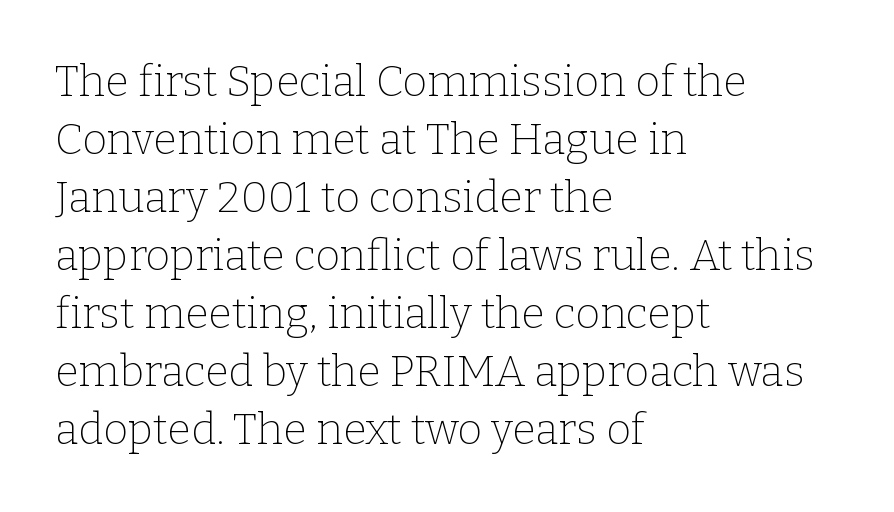
Q: Is the text bold? A: No.
Q: Is the text italic (slanted)? A: No, it is upright.
Q: Is the typeface a serif or a sans-serif typeface? A: Serif.
Q: Is the text underlined? A: No.
Q: How is the paragraph aligned? A: Left-aligned.
Q: Is the spacing between letters normal or unusually wide? A: Normal.
Q: Is the spacing between lines tight, normal or loose? A: Normal.
Q: Width (condensed, normal, or wide)? A: Normal.
Q: Stroke contrast? A: Low.
Q: x-height? A: Medium.
Q: Monospaced? A: No.
